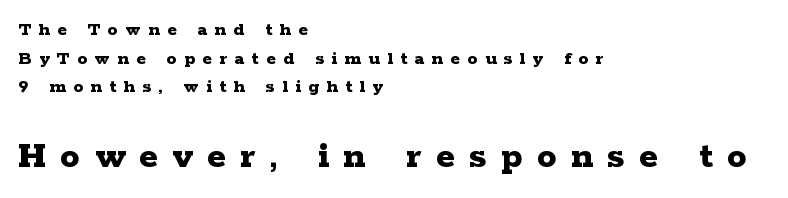
The image shows 39 px bold, wide serif type, upright; set left-aligned, normal line spacing (1.43x), unusually wide letter spacing (+0.37 em), not underlined; the second (bottom) block is 1.95x larger; low stroke contrast and a medium x-height.
